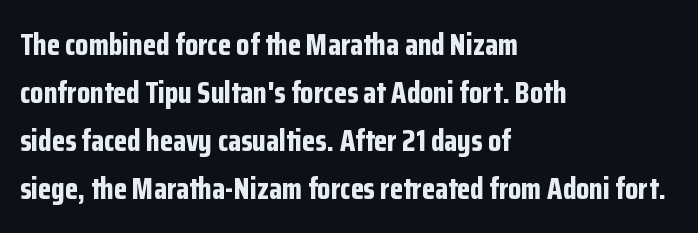
You could call the tracking neutral — neither tight nor loose. Bold? Absolutely — the strokes are thick and heavy. The words here are not underlined. Horizontal alignment here is leftward, the default for most running prose. The type family on display is of the sans-serif kind.
